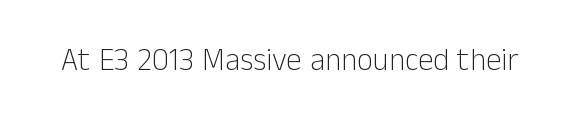
Q: Is the text bold? A: No.
Q: Is the text italic (slanted)? A: No, it is upright.
Q: Is the typeface a serif or a sans-serif typeface? A: Sans-serif.
Q: Is the text underlined? A: No.
Q: Is the spacing between letters normal or unusually wide? A: Normal.
Q: Width (condensed, normal, or wide)? A: Normal.
Q: Stroke contrast? A: Low.
Q: x-height? A: Medium.
Q: Monospaced? A: No.
